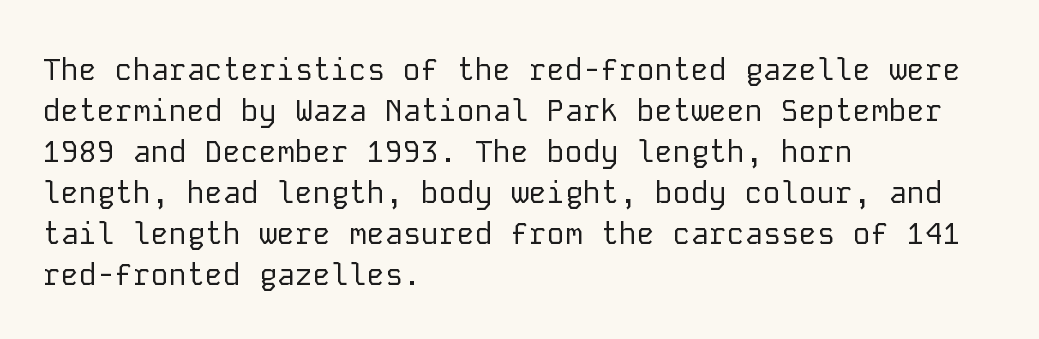
The image shows 30 px regular-weight sans-serif type, upright, monospaced; set left-aligned, normal line spacing (1.37x), normal letter spacing, not underlined; low stroke contrast and a medium x-height.
